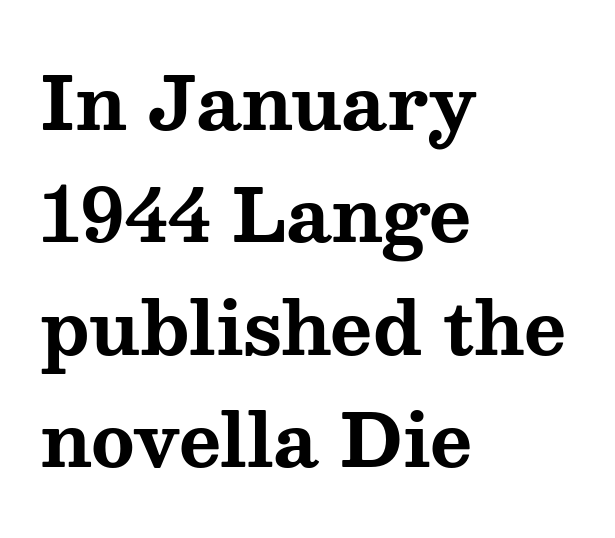
This sample keeps an unexceptional amount of space between lines. These lines are rendered in a variable-pitch font. A full-strength bold gives these letters their thick strokes. Descenders hang freely into open space.
